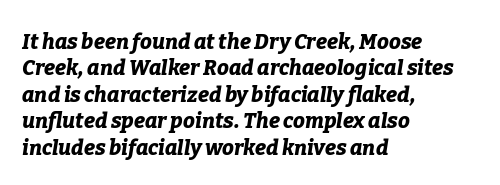
{"italic": "yes", "lean": "right", "slant_degrees": 9, "bold": "yes", "underline": "no", "align": "left", "line_spacing": "normal", "line_spacing_ratio": 1.26, "letter_spacing": "normal", "letter_spacing_em": 0.0, "glyph_px": 21}
